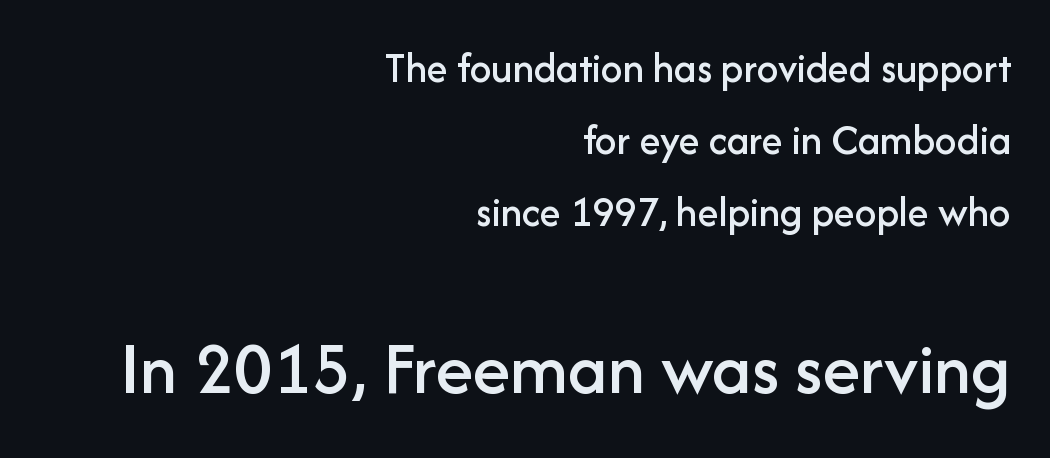
{"serif": "no", "italic": "no", "width": "normal", "stroke_contrast": "low", "x_height": "medium", "monospaced": "no", "underline": "no", "align": "right", "line_spacing": "normal", "line_spacing_ratio": 1.68, "letter_spacing": "normal", "letter_spacing_em": 0.0, "larger_block": "second", "size_ratio": 1.77, "glyph_px": 76}
